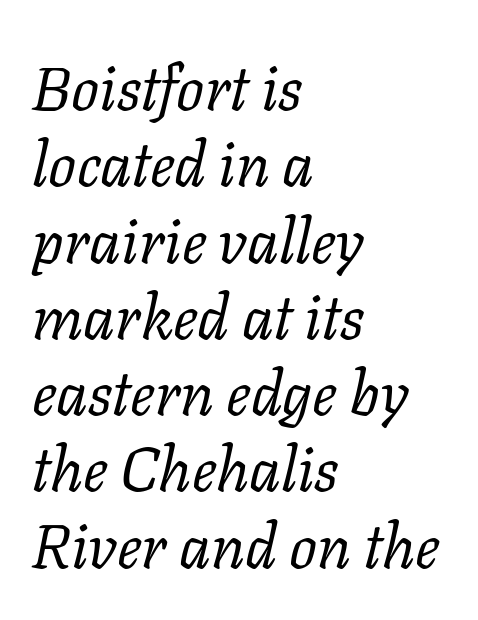
Descenders hang freely into open space. Compared with a centered layout, this one pins lines to the left instead. The rendering keeps characters at their native spacing. Type style note: has serifs. This sample has the flowing, uneven cadence of proportional lettering.
